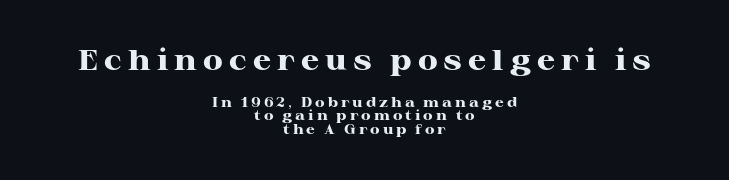
Q: Is the text bold? A: Yes.
Q: Is the text italic (slanted)? A: No, it is upright.
Q: Is the typeface a serif or a sans-serif typeface? A: Serif.
Q: Is the text underlined? A: No.
Q: How is the paragraph aligned? A: Centered.
Q: Is the spacing between letters normal or unusually wide? A: Unusually wide.
Q: Is the spacing between lines tight, normal or loose? A: Tight.
Q: Which block of text is set in a larger size, the first (top) or the second (bottom)? A: The first (top) one.
Q: Width (condensed, normal, or wide)? A: Wide.
Q: Stroke contrast? A: High.
Q: x-height? A: Medium.
Q: Monospaced? A: No.
